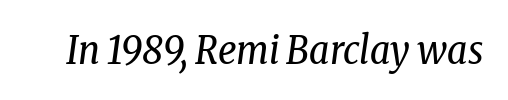
Each letter keeps its own natural width here, so spacing adapts to shape. Rule under the text: the space is simply empty. The typography opts for an oblique posture over an upright one. The designer went with a serif here, giving each stem small feet. The face used here is rendered with its standard letterfit. Is the type heavy? It reads as light-to-regular instead.
